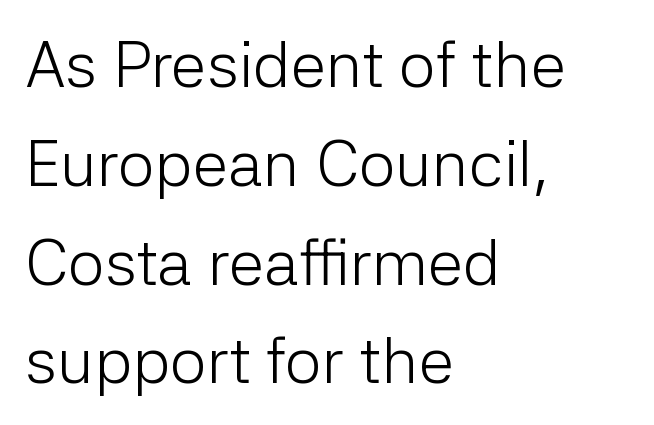
Q: Is the text bold? A: No.
Q: Is the text italic (slanted)? A: No, it is upright.
Q: Is the typeface a serif or a sans-serif typeface? A: Sans-serif.
Q: Is the text underlined? A: No.
Q: How is the paragraph aligned? A: Left-aligned.
Q: Is the spacing between letters normal or unusually wide? A: Normal.
Q: Is the spacing between lines tight, normal or loose? A: Normal.
Q: Width (condensed, normal, or wide)? A: Normal.
Q: Stroke contrast? A: Low.
Q: x-height? A: Medium.
Q: Monospaced? A: No.
